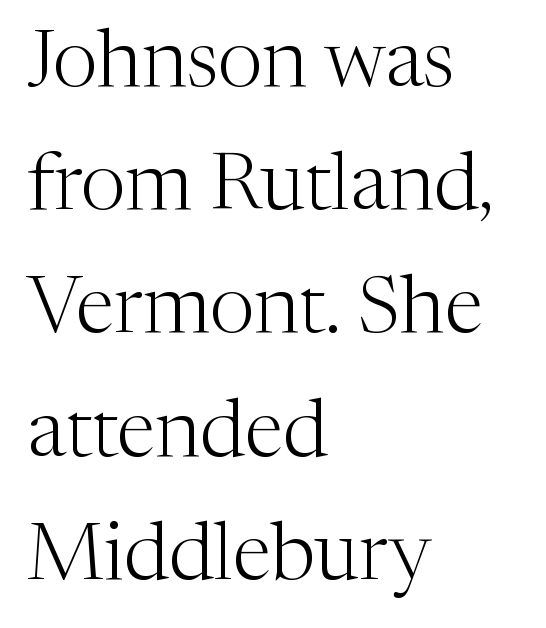
Caption: face not bold, strokes unweighted. No extra tracking has been applied to these lines. The leading is moderate, giving the passage an even texture. These lines are rendered in a variable-pitch font. The strip under each line holds only bare page. You can tell from the footed stems that serif type was used.
